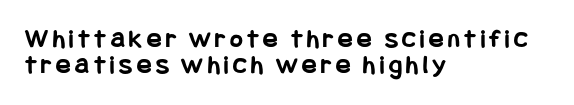
Q: Is the text bold? A: Yes.
Q: Is the text italic (slanted)? A: No, it is upright.
Q: Is the text underlined? A: No.
Q: How is the paragraph aligned? A: Left-aligned.
Q: Is the spacing between lines tight, normal or loose? A: Tight.
